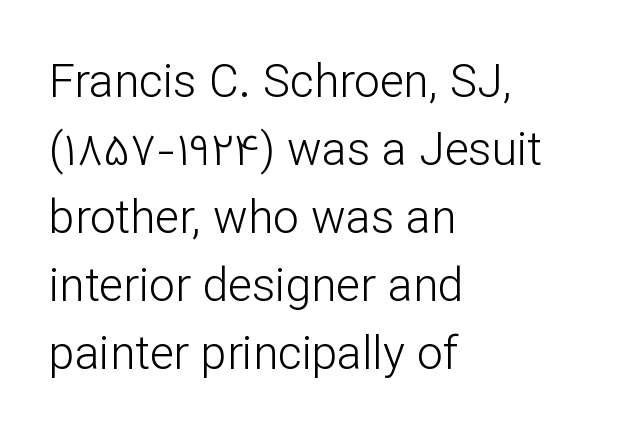
Students, note that the glyphs here touch the page at normal intervals. Posture: vertical. Font category for this specimen: sans-serif. Is this a fixed-width face? No — the glyphs have proportional, varying widths.
